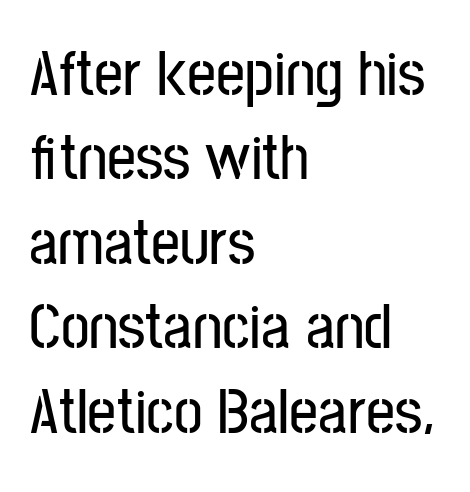
All the whitespace from short lines collects on the right. Words float on clear page, feet unadorned. This sample has the flowing, uneven cadence of proportional lettering. Tracking here is standard; glyphs follow each other at the usual distance. The characters display no serif detailing; their extremities are plain. The letters stand upright; this is a roman face.
